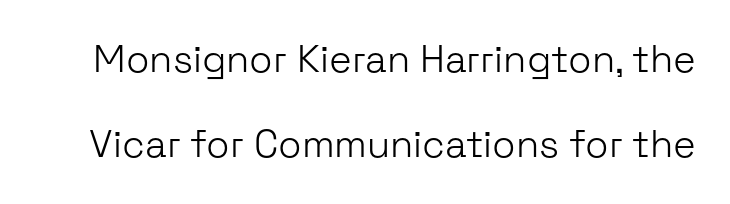
The image shows 38 px light sans-serif type, upright; set loose line spacing (2.24x), normal letter spacing, not underlined; low stroke contrast and a medium x-height.
